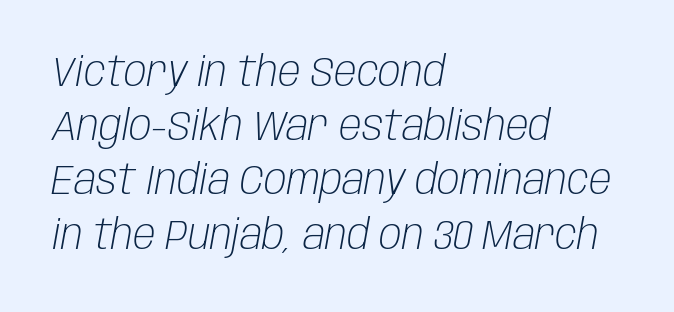
{"italic": "yes", "lean": "right", "slant_degrees": 10, "bold": "no", "weight": "light", "width": "condensed", "stroke_contrast": "low", "x_height": "large", "monospaced": "no", "underline": "no", "align": "left", "line_spacing": "normal", "line_spacing_ratio": 1.29, "letter_spacing": "normal", "letter_spacing_em": 0.0, "glyph_px": 42}
